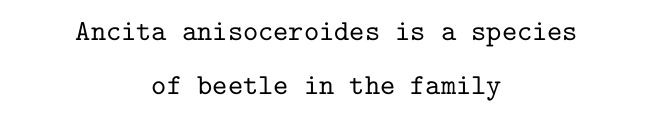
{"serif": "yes", "italic": "no", "width": "normal", "stroke_contrast": "low", "x_height": "medium", "monospaced": "yes", "underline": "no", "align": "center", "line_spacing_ratio": 1.87, "letter_spacing": "normal", "letter_spacing_em": 0.0, "glyph_px": 29}
